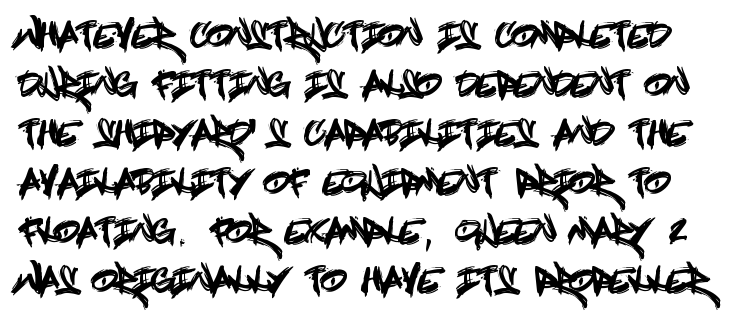
The image shows 34 px condensed sans-serif type; set normal line spacing (1.44x), normal letter spacing, not underlined; a large x-height.
